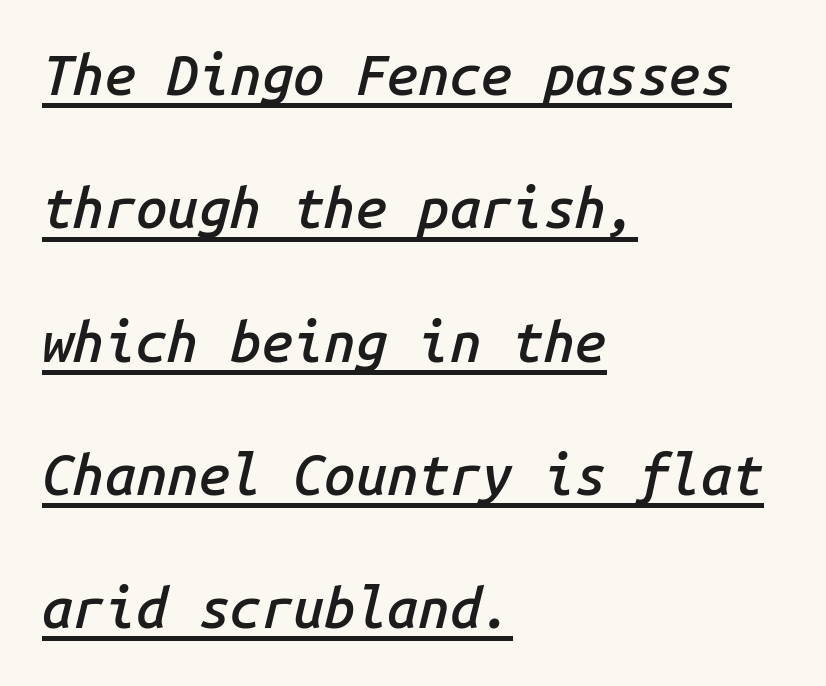
Semibold letterforms, between regular and bold. Caption: standard tracking, unaltered. Is the type slanted? Yes — the strokes lean at a clear angle. The typesetter chose a ragged-right arrangement here.
